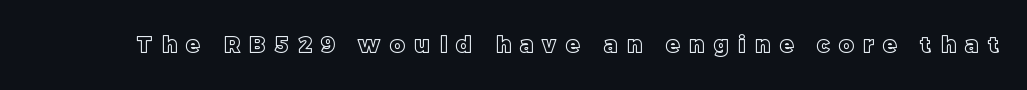
Display-style spreading of the glyphs; the letterfit is very open. Bare-footed words on every line. Italic? Not at all — the glyphs are vertical.
